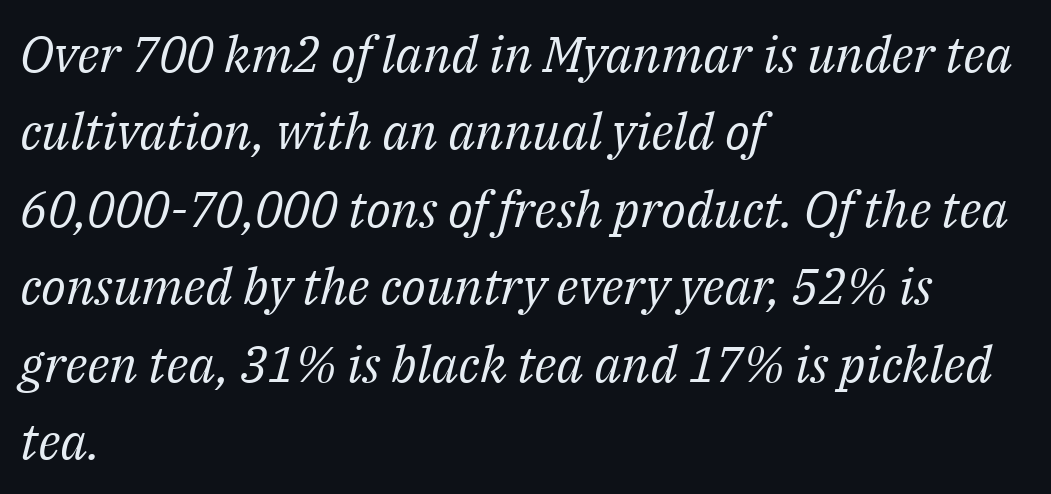
The passage shown leans; its letterforms are oblique. Casual observation: everything's shoved over to the left. The face looks like a standard text weight, possibly lighter. Here the designer chose a conventional face with non-uniform glyph widths.
